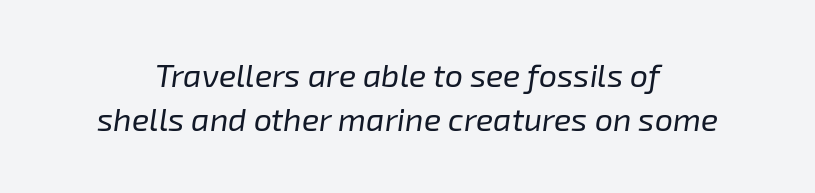
{"italic": "yes", "lean": "right", "slant_degrees": 8, "bold": "no", "weight": "regular", "width": "normal", "stroke_contrast": "low", "x_height": "medium", "monospaced": "no", "underline": "no", "align": "center", "line_spacing": "normal", "line_spacing_ratio": 1.37, "letter_spacing": "normal", "letter_spacing_em": 0.0, "glyph_px": 32}
